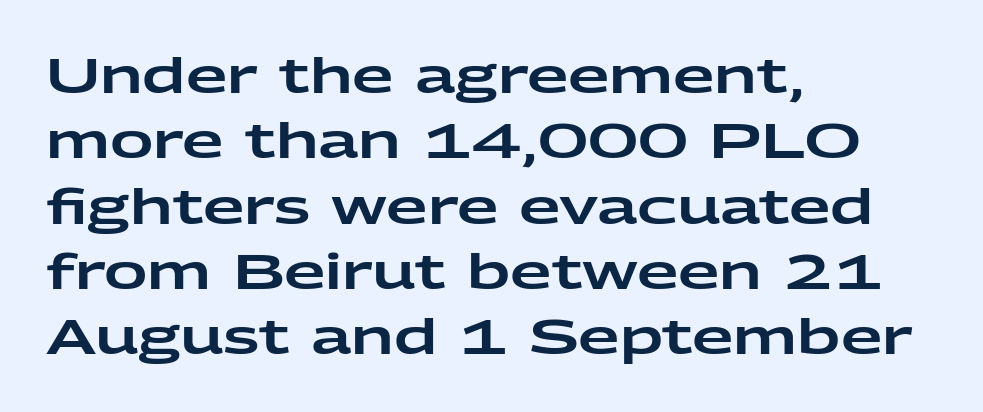
Tall strokes in this sample are plumb rather than angled. Students, note that the glyphs here touch the page at normal intervals. The words here are not underlined. Unlike a traditional serif, this face leaves its strokes unadorned. The rendering anchors every line to the left-hand side.
